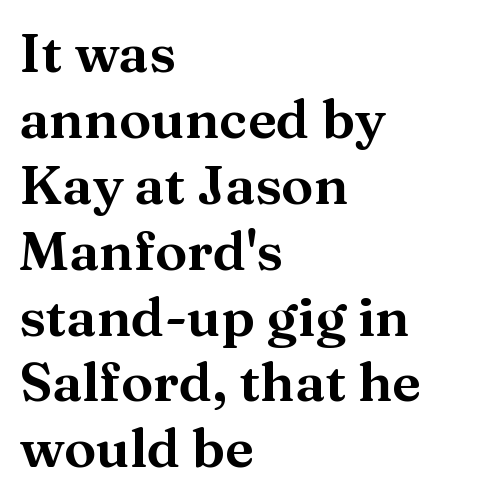
The image shows 54 px serif type, upright; set left-aligned, line spacing 1.22x, normal letter spacing, not underlined; medium stroke contrast and a medium x-height.
